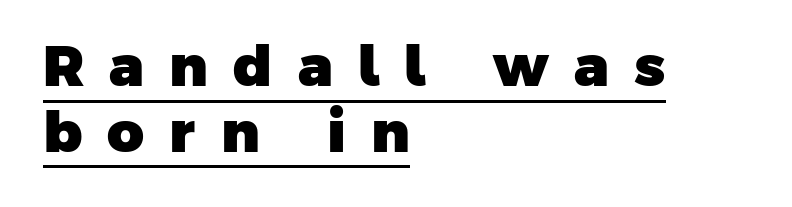
Q: Is the text bold? A: Yes.
Q: Is the typeface a serif or a sans-serif typeface? A: Sans-serif.
Q: Is the text underlined? A: Yes.
Q: How is the paragraph aligned? A: Left-aligned.
Q: Is the spacing between letters normal or unusually wide? A: Unusually wide.
Q: Is the spacing between lines tight, normal or loose? A: Tight.
Q: Width (condensed, normal, or wide)? A: Normal.
Q: Stroke contrast? A: Low.
Q: x-height? A: Medium.
Q: Monospaced? A: No.
